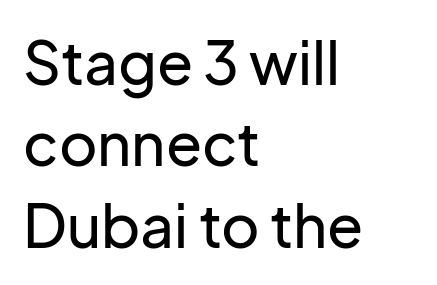
{"serif": "no", "italic": "no", "width": "normal", "stroke_contrast": "low", "x_height": "medium", "monospaced": "no", "underline": "no", "align": "left", "line_spacing": "normal", "line_spacing_ratio": 1.38, "letter_spacing": "normal", "letter_spacing_em": 0.0, "glyph_px": 59}
